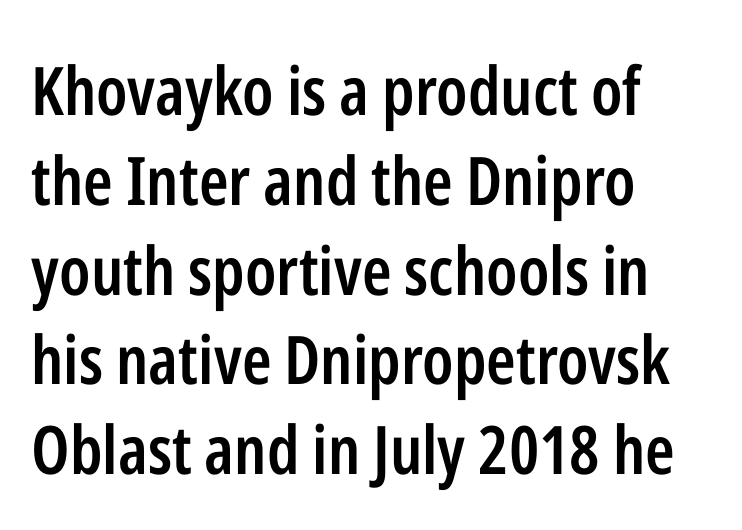
Q: Is the text bold? A: Semi-bold.
Q: Is the text italic (slanted)? A: No, it is upright.
Q: Is the typeface a serif or a sans-serif typeface? A: Sans-serif.
Q: Is the text underlined? A: No.
Q: How is the paragraph aligned? A: Left-aligned.
Q: Is the spacing between letters normal or unusually wide? A: Normal.
Q: Is the spacing between lines tight, normal or loose? A: Normal.
Q: Width (condensed, normal, or wide)? A: Condensed.
Q: Stroke contrast? A: Low.
Q: x-height? A: Medium.
Q: Monospaced? A: No.
